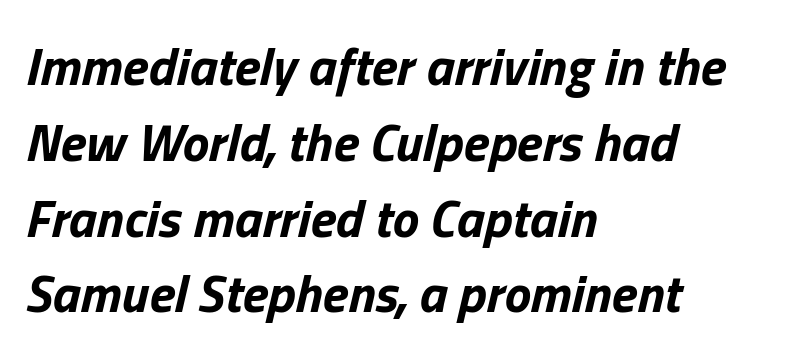
{"italic": "yes", "lean": "right", "slant_degrees": 13, "bold": "yes", "weight": "bold", "width": "normal", "stroke_contrast": "low", "x_height": "medium", "monospaced": "no", "underline": "no", "align": "left", "line_spacing": "normal", "line_spacing_ratio": 1.43, "letter_spacing": "normal", "letter_spacing_em": 0.0, "glyph_px": 53}
